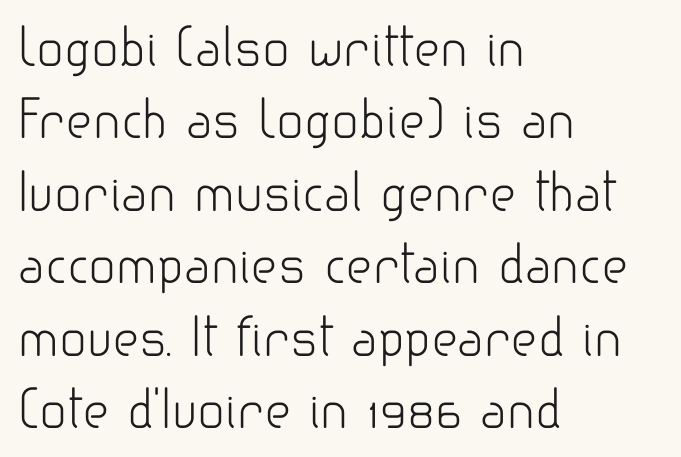
This reads as an unemphasized weight, regular at the heaviest. Look at the tracking — it's just the regular setting, nothing added. Classification — sans serif. The setting favours the left margin, as ordinary paragraphs usually do. Vertically, the passage feels balanced, rows spaced as you'd expect. These lines were composed using upright roman letters.
